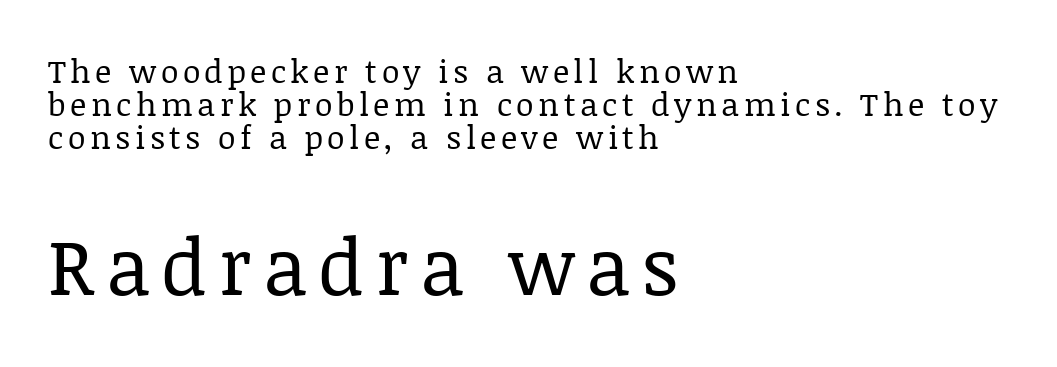
Line beginnings align vertically; line endings do not. Think of a printed novel: that variable character pitch is what you see here. Weight: not bold — regular or lighter. Each letter's strokes conclude with small projecting serifs. The later block is typeset at a bigger size than the earlier block.
